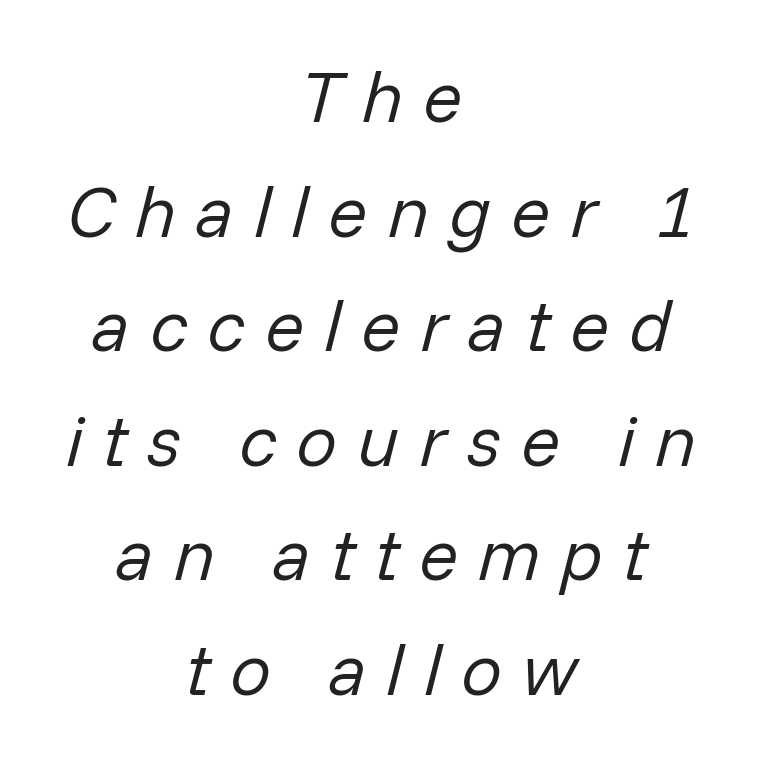
Q: Is the text bold? A: No.
Q: Is the text italic (slanted)? A: Yes, it leans right by about 14 degrees.
Q: Is the text underlined? A: No.
Q: How is the paragraph aligned? A: Centered.
Q: Is the spacing between letters normal or unusually wide? A: Unusually wide.
Q: Is the spacing between lines tight, normal or loose? A: Normal.
Q: Width (condensed, normal, or wide)? A: Normal.
Q: Stroke contrast? A: Low.
Q: x-height? A: Medium.
Q: Monospaced? A: No.
